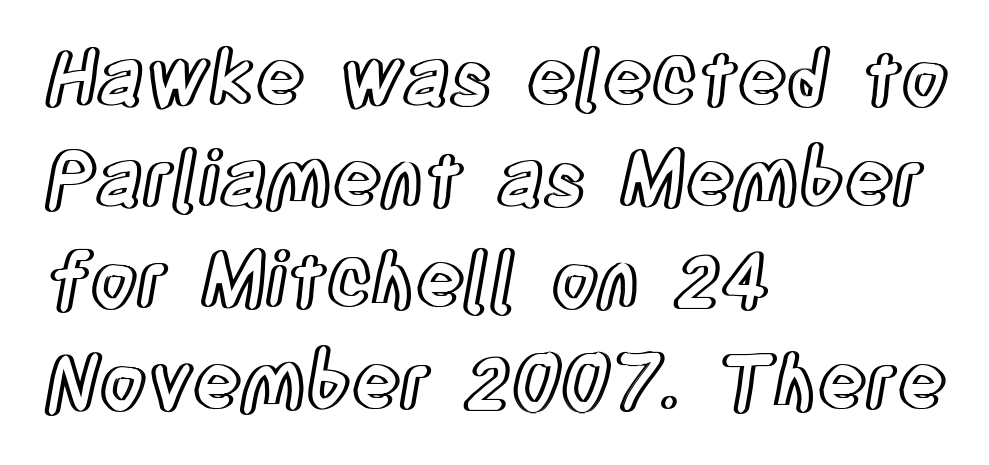
Q: Is the text italic (slanted)? A: Yes.
Q: Is the text underlined? A: No.
Q: How is the paragraph aligned? A: Left-aligned.
Q: Is the spacing between letters normal or unusually wide? A: Normal.
Q: Is the spacing between lines tight, normal or loose? A: Normal.
Q: Width (condensed, normal, or wide)? A: Condensed.
Q: x-height? A: Large.
Q: Monospaced? A: No.
